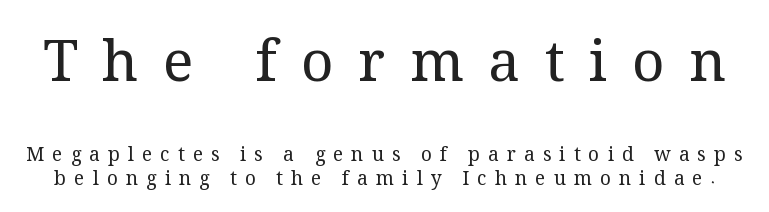
The image shows 57 px regular-weight serif type, upright; set normal line spacing (1.3x), unusually wide letter spacing (+0.43 em), not underlined; the first (top) block is 3.0x larger; medium stroke contrast and a medium x-height.
